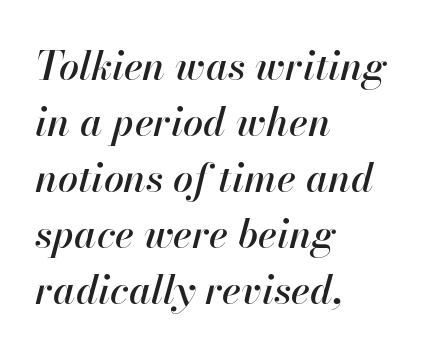
{"italic": "yes", "lean": "right", "slant_degrees": 13, "width": "normal", "stroke_contrast": "high", "x_height": "small", "monospaced": "no", "underline": "no", "align": "left", "line_spacing": "normal", "line_spacing_ratio": 1.4, "letter_spacing": "normal", "letter_spacing_em": 0.0, "glyph_px": 40}
